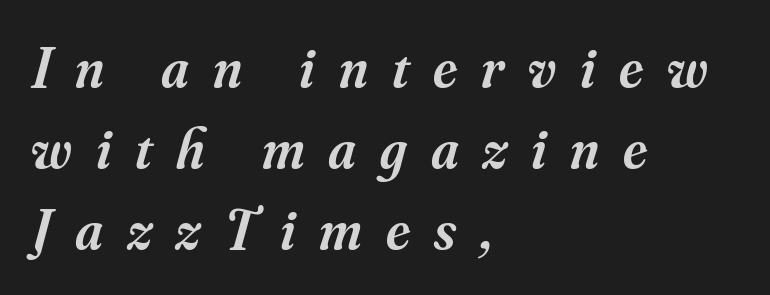
{"serif": "yes", "italic": "yes", "lean": "right", "slant_degrees": 16, "bold": "semi", "weight": "semibold", "width": "normal", "stroke_contrast": "medium", "x_height": "small", "monospaced": "no", "underline": "no", "align": "left", "line_spacing": "normal", "line_spacing_ratio": 1.42, "letter_spacing": "wide", "letter_spacing_em": 0.42, "glyph_px": 57}
